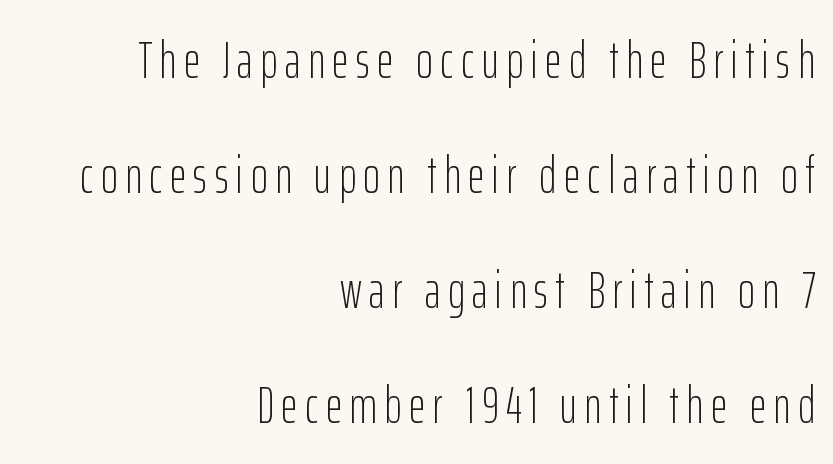
Q: Is the text bold? A: No.
Q: Is the text italic (slanted)? A: No, it is upright.
Q: Is the typeface a serif or a sans-serif typeface? A: Sans-serif.
Q: Is the text underlined? A: No.
Q: How is the paragraph aligned? A: Right-aligned.
Q: Is the spacing between lines tight, normal or loose? A: Loose.
Q: Width (condensed, normal, or wide)? A: Condensed.
Q: Stroke contrast? A: Low.
Q: x-height? A: Medium.
Q: Monospaced? A: No.
